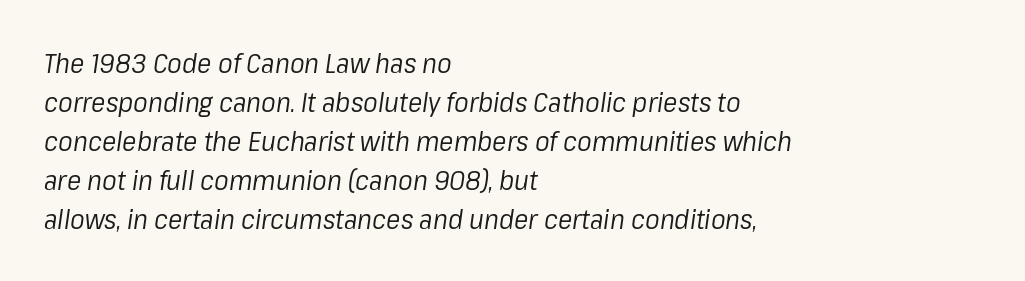
{"italic": "yes", "lean": "right", "slant_degrees": 8, "bold": "no", "underline": "no", "align": "left", "line_spacing": "normal", "line_spacing_ratio": 1.44, "letter_spacing": "normal", "letter_spacing_em": 0.0, "glyph_px": 27}
